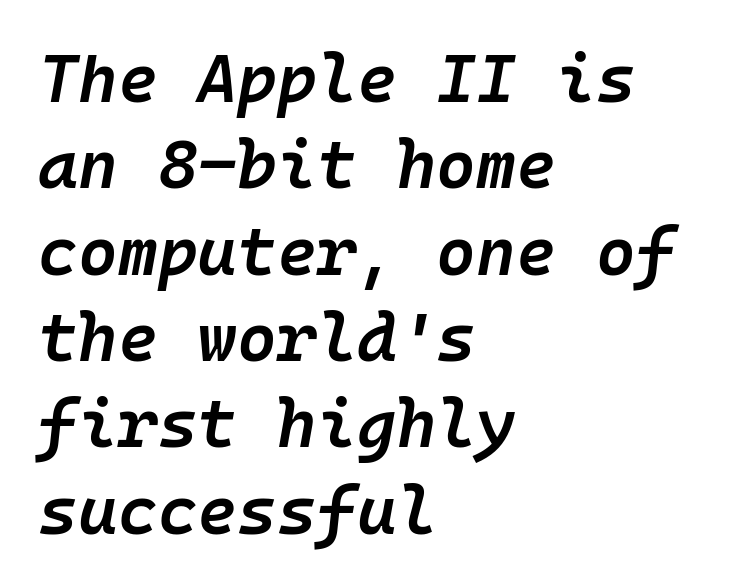
The image shows 68 px semibold type, italic (leaning right), monospaced; set left-aligned, normal line spacing (1.27x), normal letter spacing, not underlined; low stroke contrast and a medium x-height.
